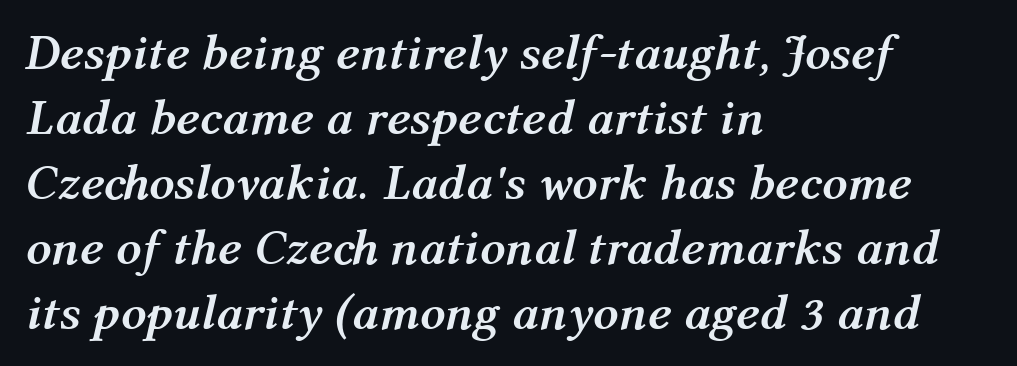
Q: Is the text bold? A: Yes.
Q: Is the text italic (slanted)? A: Yes, it leans right by about 12 degrees.
Q: Is the text underlined? A: No.
Q: How is the paragraph aligned? A: Left-aligned.
Q: Is the spacing between letters normal or unusually wide? A: Normal.
Q: Is the spacing between lines tight, normal or loose? A: Normal.
Q: Width (condensed, normal, or wide)? A: Normal.
Q: Stroke contrast? A: Medium.
Q: x-height? A: Medium.
Q: Monospaced? A: No.
